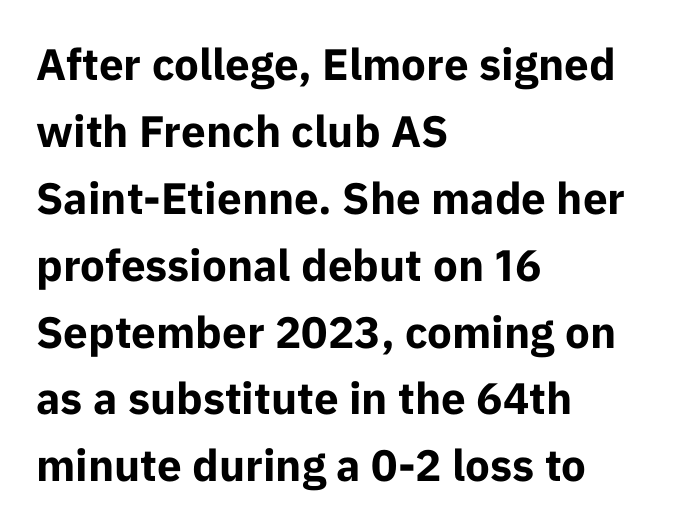
The typesetting leans heavy: a genuine bold. Upright lettering throughout. Anything drawn beneath the words? Only blank space. Regarding leading, the lines here are spaced in the standard way. The face used here is rendered with its standard letterfit. Note: no serifs on the glyphs.
